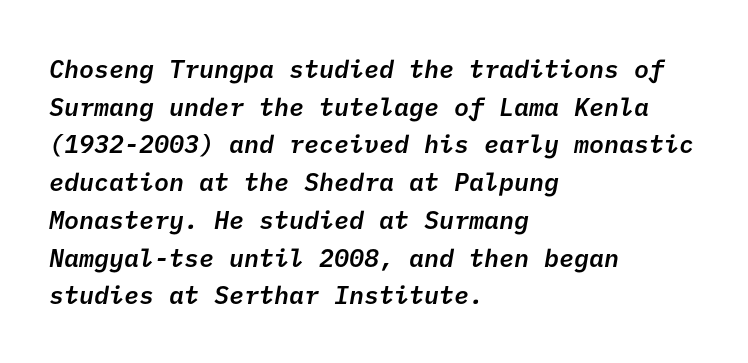
The image shows 25 px text type; set left-aligned, normal line spacing (1.51x), normal letter spacing, not underlined.
